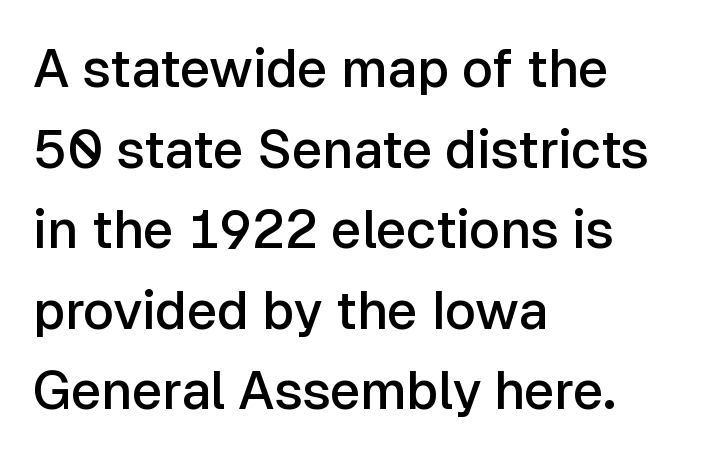
Q: Is the text bold? A: Semi-bold.
Q: Is the text italic (slanted)? A: No, it is upright.
Q: Is the typeface a serif or a sans-serif typeface? A: Sans-serif.
Q: Is the text underlined? A: No.
Q: How is the paragraph aligned? A: Left-aligned.
Q: Is the spacing between letters normal or unusually wide? A: Normal.
Q: Is the spacing between lines tight, normal or loose? A: Normal.
Q: Width (condensed, normal, or wide)? A: Normal.
Q: Stroke contrast? A: Low.
Q: x-height? A: Medium.
Q: Monospaced? A: No.
